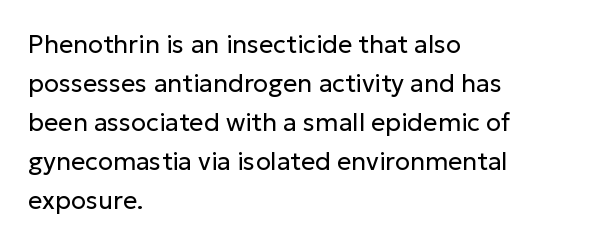
Q: Is the text bold? A: No.
Q: Is the text italic (slanted)? A: No, it is upright.
Q: Is the text underlined? A: No.
Q: How is the paragraph aligned? A: Left-aligned.
Q: Is the spacing between letters normal or unusually wide? A: Normal.
Q: Is the spacing between lines tight, normal or loose? A: Normal.
